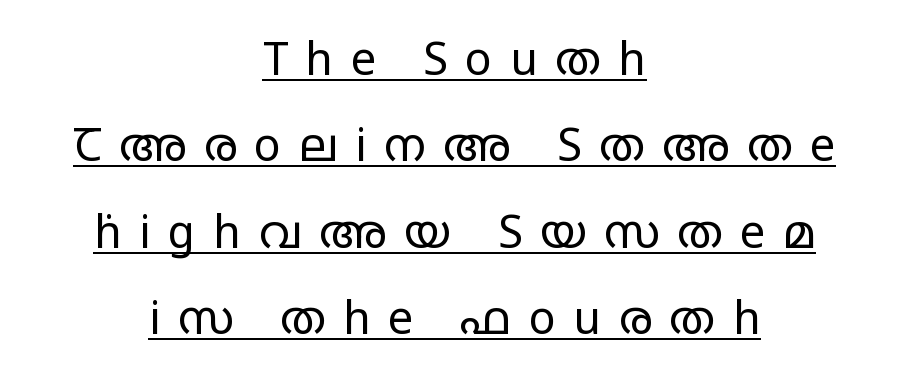
{"serif": "no", "italic": "no", "bold": "no", "weight": "regular", "width": "wide", "stroke_contrast": "low", "x_height": "large", "monospaced": "no", "underline": "yes", "align": "center", "line_spacing": "loose", "line_spacing_ratio": 1.92, "letter_spacing": "wide", "letter_spacing_em": 0.39, "glyph_px": 45}
